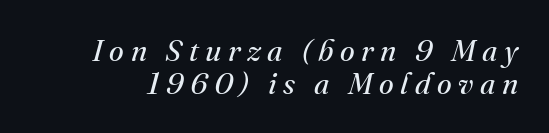
Q: Is the text bold? A: No.
Q: Is the text italic (slanted)? A: Yes, it leans right by about 16 degrees.
Q: Is the typeface a serif or a sans-serif typeface? A: Serif.
Q: Is the text underlined? A: No.
Q: Is the spacing between letters normal or unusually wide? A: Unusually wide.
Q: Is the spacing between lines tight, normal or loose? A: Tight.
Q: Width (condensed, normal, or wide)? A: Normal.
Q: Stroke contrast? A: Medium.
Q: x-height? A: Small.
Q: Monospaced? A: No.
